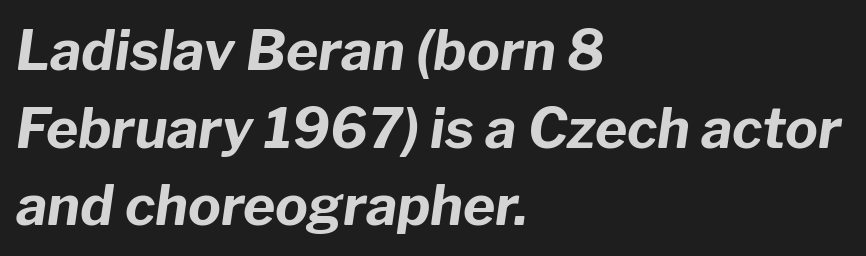
Every character sits at an angle, as italics do. The letters advance in unequal steps, a hallmark of proportional type. Letter spacing: default. The paragraph has a hard left edge and a soft right edge. Leading matches the norm, producing a regular column. Its strokes are broad and dark, the hallmark of bold type.
